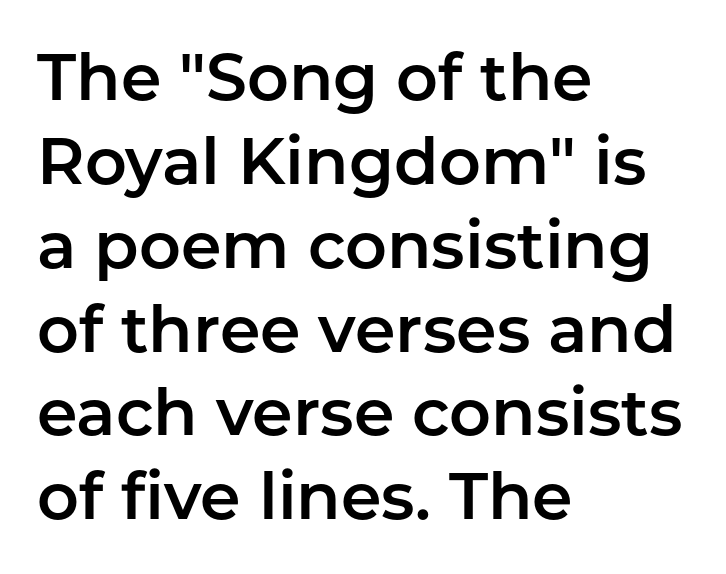
Q: Is the text italic (slanted)? A: No, it is upright.
Q: Is the typeface a serif or a sans-serif typeface? A: Sans-serif.
Q: Is the text underlined? A: No.
Q: How is the paragraph aligned? A: Left-aligned.
Q: Is the spacing between letters normal or unusually wide? A: Normal.
Q: Is the spacing between lines tight, normal or loose? A: Normal.
Q: Width (condensed, normal, or wide)? A: Normal.
Q: Stroke contrast? A: Low.
Q: x-height? A: Medium.
Q: Monospaced? A: No.
